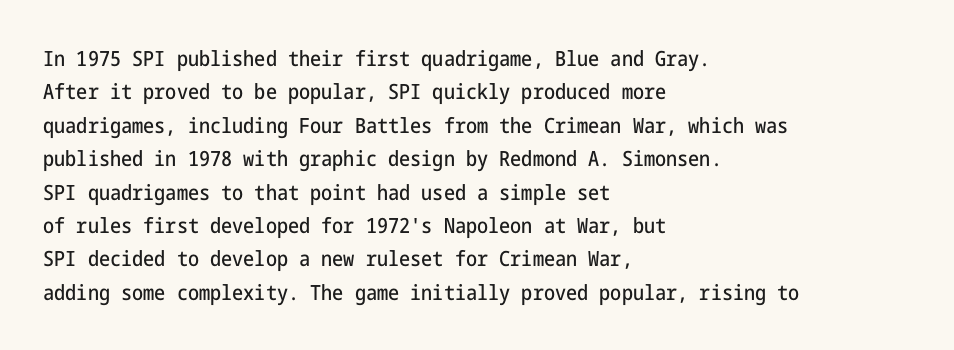
{"italic": "no", "underline": "no", "align": "left", "line_spacing": "normal", "line_spacing_ratio": 1.59, "letter_spacing": "normal", "letter_spacing_em": 0.0, "glyph_px": 21}
